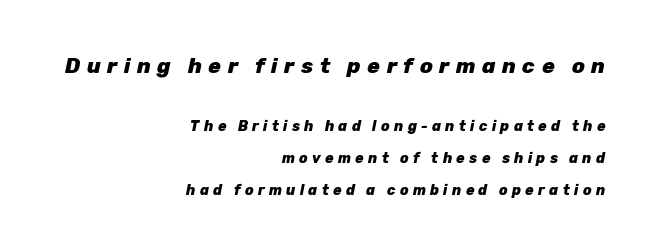
The image shows 21 px bold type, italic (leaning right); set right-aligned, loose line spacing (2.26x), unusually wide letter spacing (+0.31 em), not underlined; the first (top) block is 1.5x larger.
